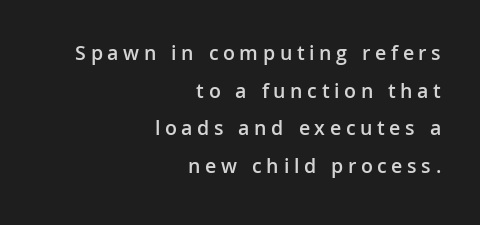
Q: Is the text bold? A: Semi-bold.
Q: Is the text italic (slanted)? A: No, it is upright.
Q: Is the text underlined? A: No.
Q: How is the paragraph aligned? A: Right-aligned.
Q: Is the spacing between letters normal or unusually wide? A: Unusually wide.
